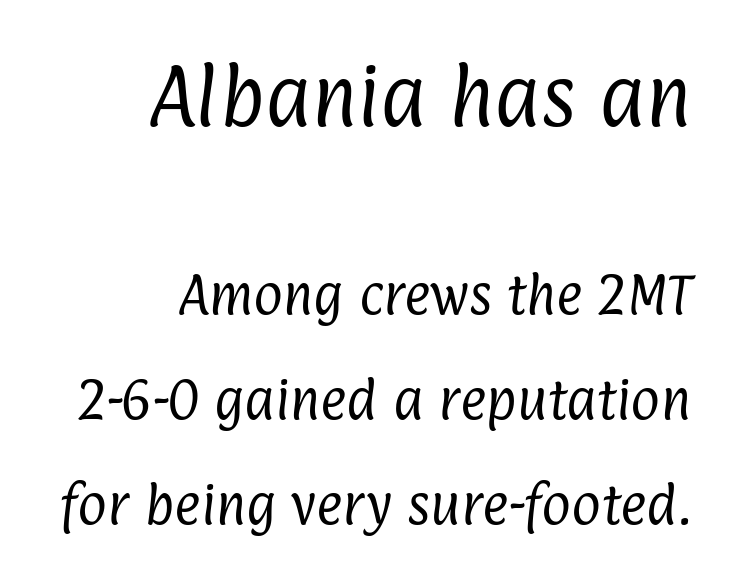
No heavy texture on the line: the type isn't bold. Think of a printed novel: that variable character pitch is what you see here. Between these two stacked blocks, the higher one wins on size. Words appear dense and cohesive because spacing is normal. Only glyphs here, with clear space below each row. Where is the straight margin? On the right.
